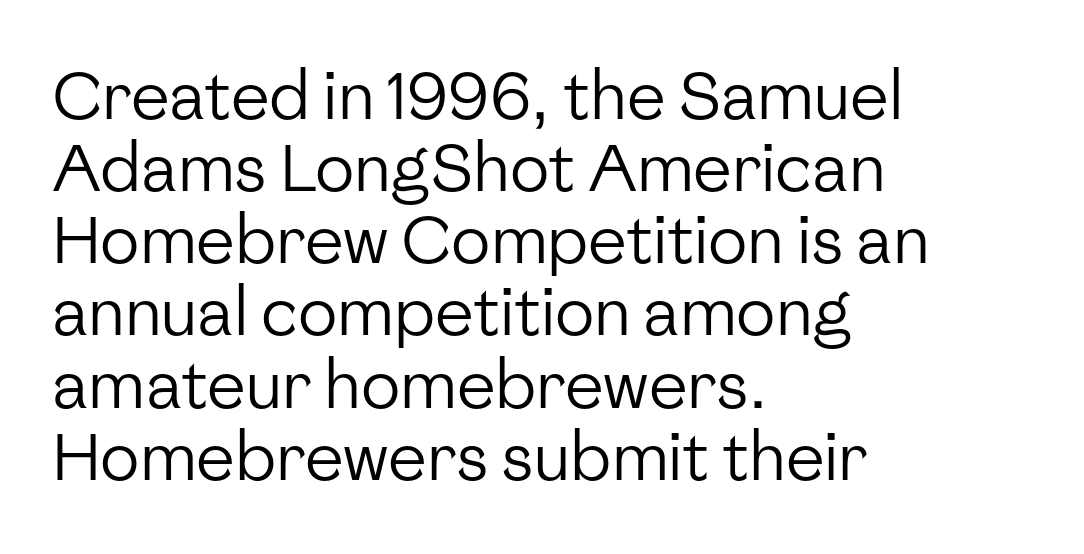
The image shows 65 px regular-weight sans-serif type, upright; set left-aligned, tight line spacing (1.11x), normal letter spacing, not underlined; low stroke contrast and a medium x-height.
